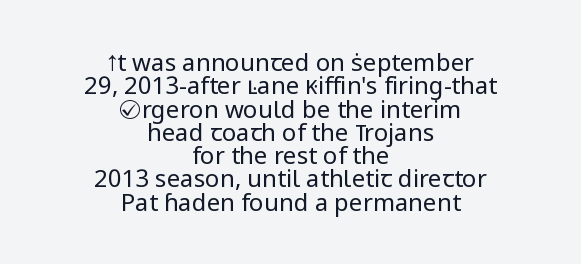
The image shows 24 px text type, upright; set centered, tight line spacing (0.97x), normal letter spacing, not underlined.
